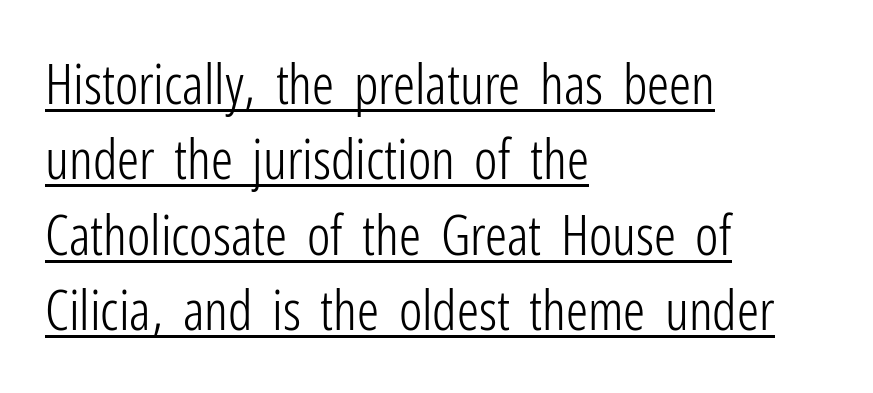
Q: Is the text bold? A: No.
Q: Is the text italic (slanted)? A: No, it is upright.
Q: Is the typeface a serif or a sans-serif typeface? A: Sans-serif.
Q: Is the text underlined? A: Yes.
Q: How is the paragraph aligned? A: Left-aligned.
Q: Is the spacing between letters normal or unusually wide? A: Normal.
Q: Is the spacing between lines tight, normal or loose? A: Normal.
Q: Width (condensed, normal, or wide)? A: Condensed.
Q: Stroke contrast? A: Low.
Q: x-height? A: Medium.
Q: Monospaced? A: No.
